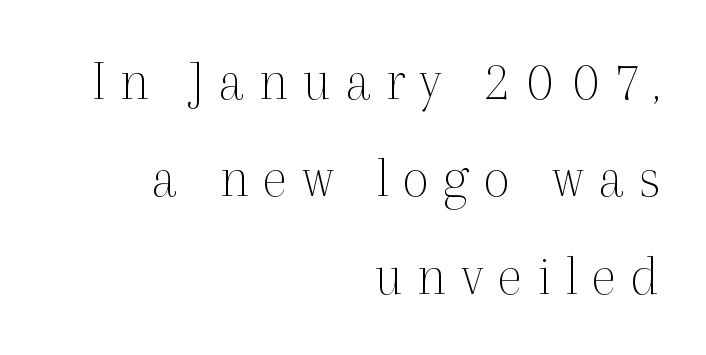
{"serif": "yes", "italic": "no", "bold": "no", "weight": "thin", "width": "normal", "x_height": "medium", "monospaced": "no", "underline": "no", "align": "right", "line_spacing": "normal", "line_spacing_ratio": 1.65, "letter_spacing": "wide", "letter_spacing_em": 0.24, "glyph_px": 59}
